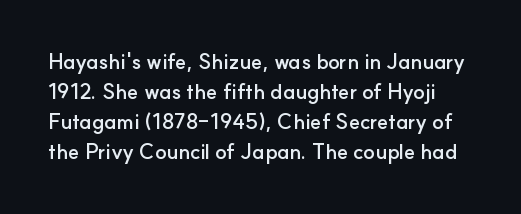
{"italic": "no", "bold": "yes", "underline": "no", "line_spacing": "normal", "line_spacing_ratio": 1.43, "letter_spacing": "normal", "letter_spacing_em": 0.0, "glyph_px": 21}
